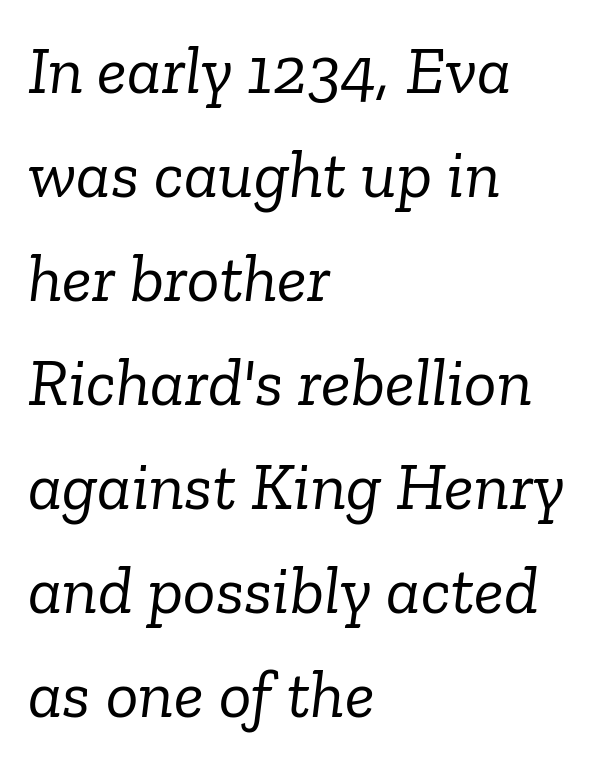
The image shows 68 px light serif type, italic (leaning right); set left-aligned, normal line spacing (1.53x), normal letter spacing, not underlined; low stroke contrast and a medium x-height.
